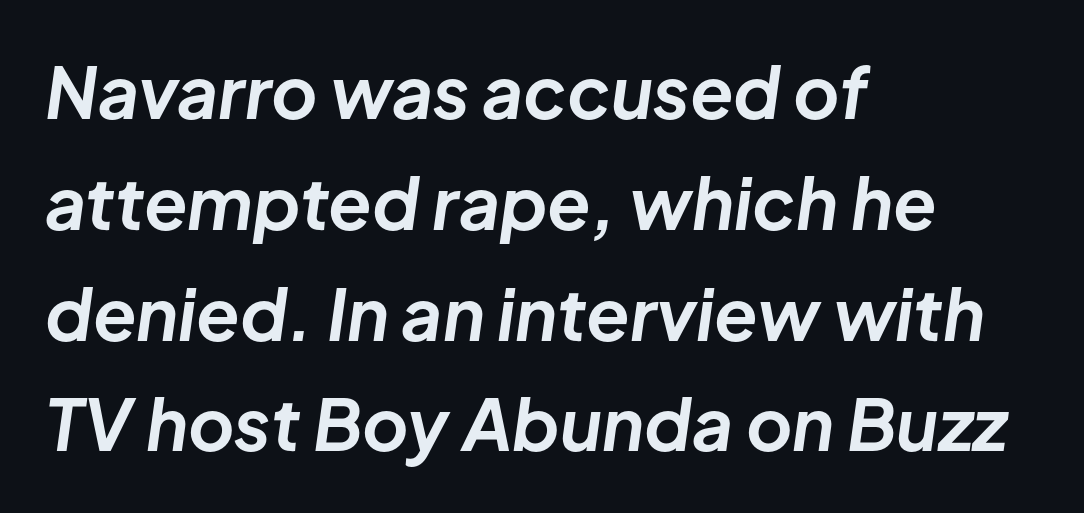
The image shows 71 px bold type, italic (leaning right); set left-aligned, normal line spacing (1.56x), normal letter spacing, not underlined; low stroke contrast and a medium x-height.
